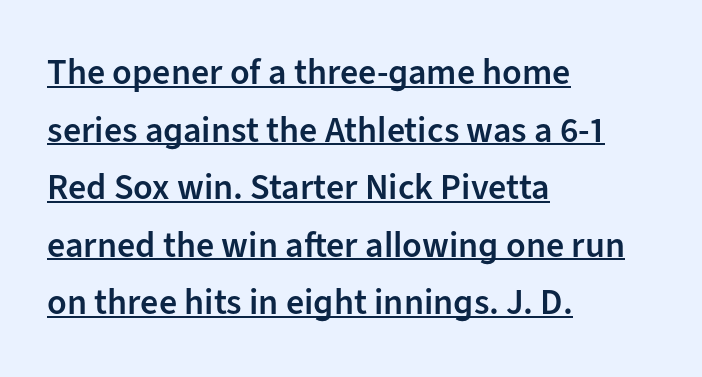
Q: Is the text bold? A: Semi-bold.
Q: Is the text italic (slanted)? A: No, it is upright.
Q: Is the typeface a serif or a sans-serif typeface? A: Sans-serif.
Q: Is the text underlined? A: Yes.
Q: How is the paragraph aligned? A: Left-aligned.
Q: Is the spacing between letters normal or unusually wide? A: Normal.
Q: Is the spacing between lines tight, normal or loose? A: Normal.
Q: Width (condensed, normal, or wide)? A: Normal.
Q: Stroke contrast? A: Low.
Q: x-height? A: Medium.
Q: Monospaced? A: No.
